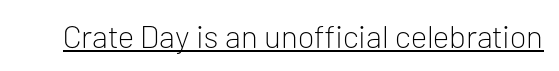
Q: Is the text bold? A: No.
Q: Is the text italic (slanted)? A: No, it is upright.
Q: Is the typeface a serif or a sans-serif typeface? A: Sans-serif.
Q: Is the text underlined? A: Yes.
Q: Is the spacing between letters normal or unusually wide? A: Normal.
Q: Width (condensed, normal, or wide)? A: Normal.
Q: Stroke contrast? A: Low.
Q: x-height? A: Medium.
Q: Monospaced? A: No.
